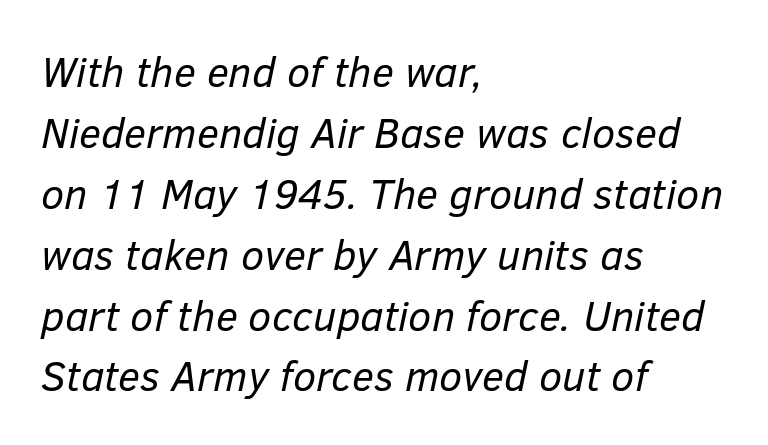
{"italic": "yes", "lean": "right", "slant_degrees": 12, "bold": "no", "weight": "regular", "width": "normal", "stroke_contrast": "low", "x_height": "medium", "monospaced": "no", "underline": "no", "align": "left", "line_spacing": "normal", "line_spacing_ratio": 1.45, "letter_spacing": "normal", "letter_spacing_em": 0.0, "glyph_px": 42}
